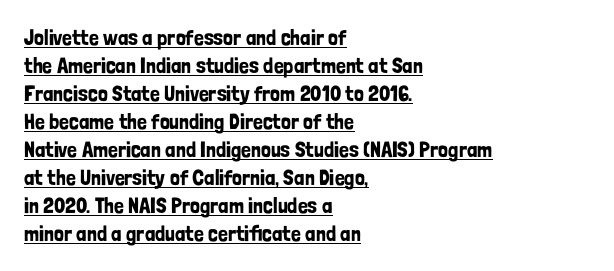
The image shows 22 px text type, upright; set left-aligned, normal line spacing (1.27x), normal letter spacing, underlined.
